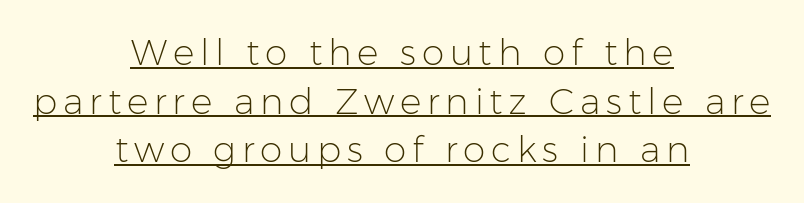
Q: Is the text bold? A: No.
Q: Is the text italic (slanted)? A: No, it is upright.
Q: Is the typeface a serif or a sans-serif typeface? A: Sans-serif.
Q: Is the text underlined? A: Yes.
Q: How is the paragraph aligned? A: Centered.
Q: Is the spacing between lines tight, normal or loose? A: Normal.
Q: Width (condensed, normal, or wide)? A: Normal.
Q: Stroke contrast? A: Low.
Q: x-height? A: Medium.
Q: Monospaced? A: No.
